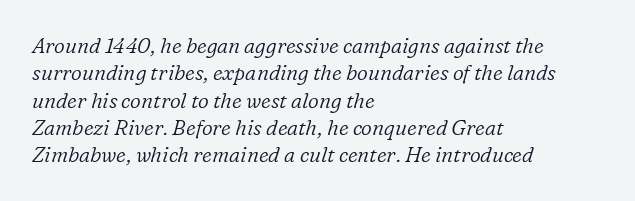
The image shows 21 px text type, italic (leaning right); set left-aligned, normal line spacing (1.3x), normal letter spacing, not underlined.
